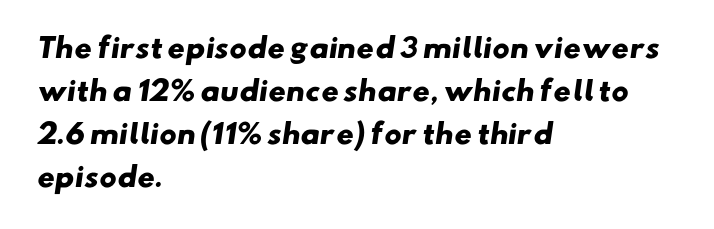
Q: Is the text bold? A: Yes.
Q: Is the text underlined? A: No.
Q: How is the paragraph aligned? A: Left-aligned.
Q: Is the spacing between letters normal or unusually wide? A: Normal.
Q: Is the spacing between lines tight, normal or loose? A: Normal.
